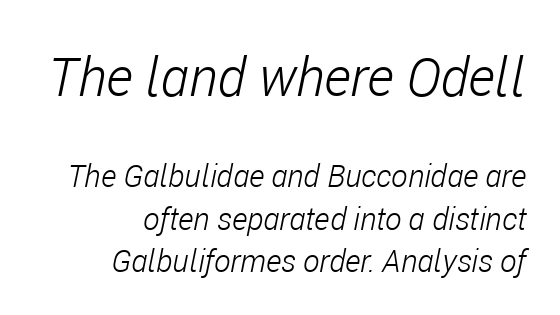
{"italic": "yes", "lean": "right", "slant_degrees": 11, "bold": "no", "weight": "light", "width": "condensed", "stroke_contrast": "low", "x_height": "medium", "monospaced": "no", "underline": "no", "align": "right", "line_spacing": "normal", "line_spacing_ratio": 1.37, "letter_spacing": "normal", "letter_spacing_em": 0.0, "larger_block": "first", "size_ratio": 1.74, "glyph_px": 54}
